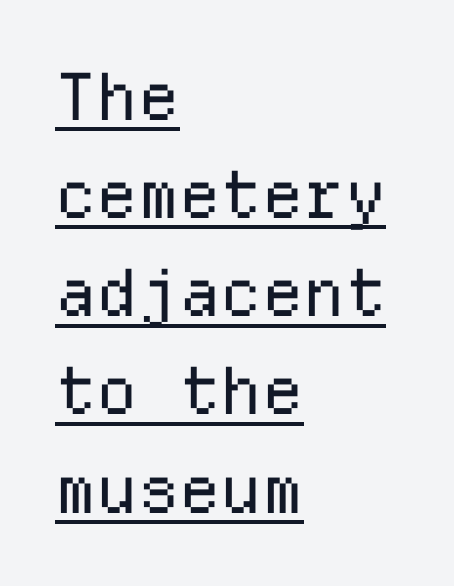
{"serif": "no", "italic": "no", "bold": "no", "weight": "regular", "width": "normal", "stroke_contrast": "low", "x_height": "medium", "monospaced": "yes", "underline": "yes", "align": "left", "line_spacing": "normal", "line_spacing_ratio": 1.51, "letter_spacing": "normal", "letter_spacing_em": 0.0, "glyph_px": 65}
